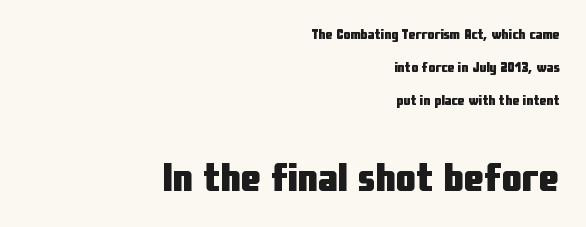
The image shows 40 px heavy, condensed sans-serif type, upright; set right-aligned, loose line spacing (2.36x), normal letter spacing, not underlined; the second (bottom) block is 2.86x larger; low stroke contrast and a medium x-height.
